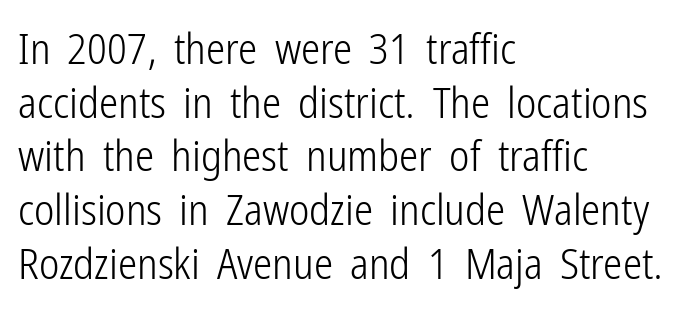
{"serif": "no", "italic": "no", "bold": "no", "weight": "light", "width": "condensed", "stroke_contrast": "low", "x_height": "medium", "monospaced": "no", "underline": "no", "align": "left", "line_spacing": "normal", "line_spacing_ratio": 1.25, "letter_spacing": "normal", "letter_spacing_em": 0.0, "glyph_px": 43}
